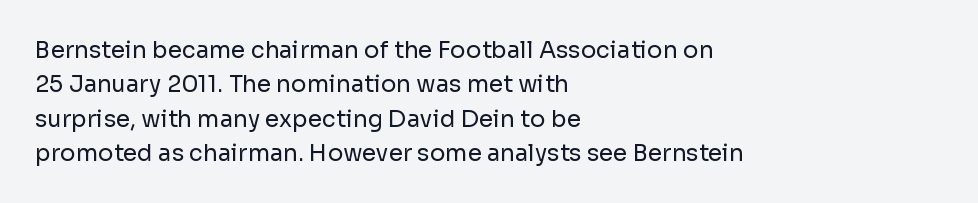
The vertical gap from one line to the next is medium. These lines were composed using upright roman letters. Horizontal alignment here is leftward, the default for most running prose. The gaps between neighbouring characters are ordinary and unremarkable. Weight: regular or lighter.
